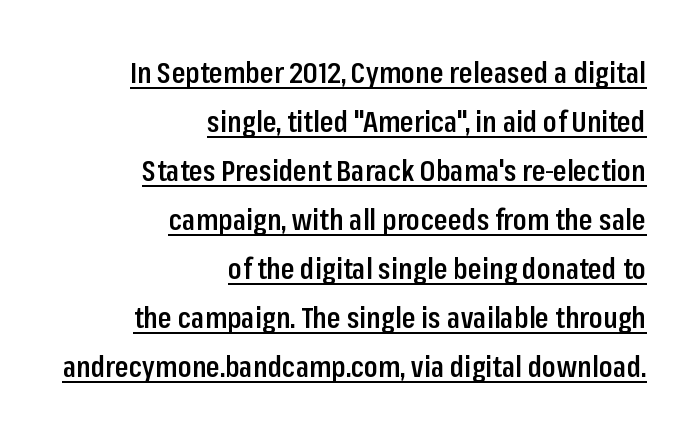
{"serif": "no", "italic": "no", "bold": "semi", "weight": "semibold", "width": "condensed", "stroke_contrast": "low", "x_height": "medium", "monospaced": "no", "underline": "yes", "align": "right", "line_spacing_ratio": 1.75, "letter_spacing": "normal", "letter_spacing_em": 0.0, "glyph_px": 28}
